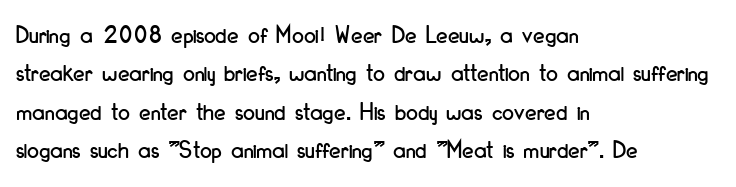
These lines keep a tight, regular rhythm from letter to letter. A student would call this left alignment; a typographer would say flush left, rag right. Descenders are the only things crossing below the line. Evenly set lines give the paragraph a standard silhouette. Ordinary non-slanted type is in use.
